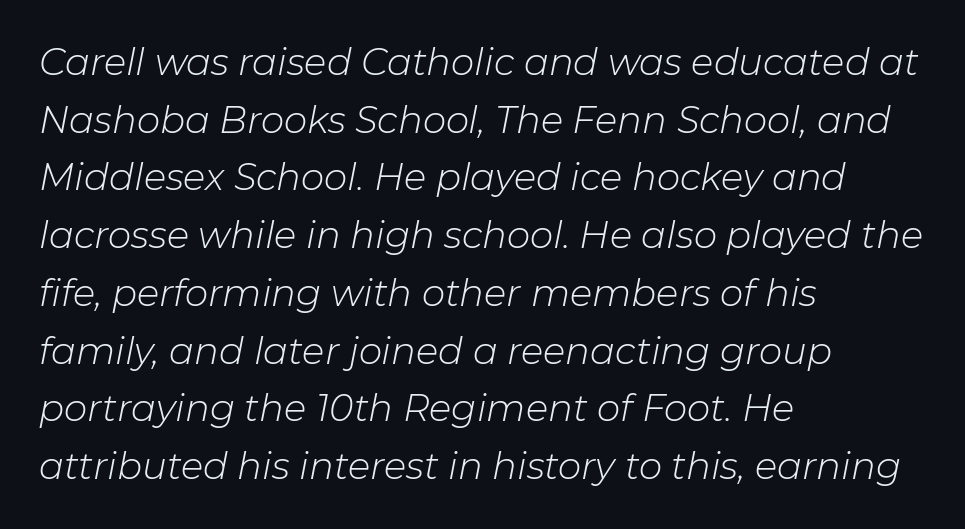
Q: Is the text bold? A: No.
Q: Is the text italic (slanted)? A: Yes, it leans right by about 11 degrees.
Q: Is the text underlined? A: No.
Q: How is the paragraph aligned? A: Left-aligned.
Q: Is the spacing between letters normal or unusually wide? A: Normal.
Q: Is the spacing between lines tight, normal or loose? A: Normal.
Q: Width (condensed, normal, or wide)? A: Normal.
Q: Stroke contrast? A: Low.
Q: x-height? A: Medium.
Q: Monospaced? A: No.
